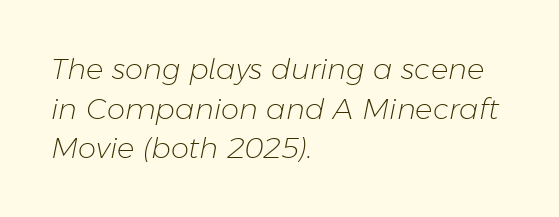
{"italic": "yes", "lean": "right", "slant_degrees": 11, "bold": "no", "weight": "light", "width": "normal", "stroke_contrast": "low", "x_height": "medium", "monospaced": "no", "underline": "no", "align": "left", "line_spacing": "normal", "line_spacing_ratio": 1.37, "letter_spacing": "normal", "letter_spacing_em": 0.0, "glyph_px": 29}
